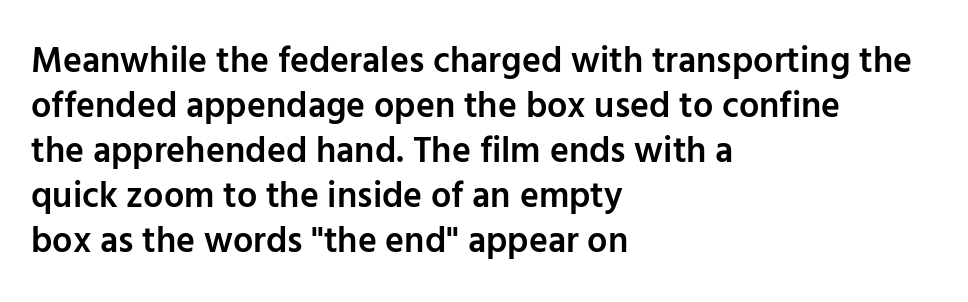
{"serif": "no", "italic": "no", "bold": "semi", "weight": "semibold", "width": "normal", "stroke_contrast": "low", "x_height": "medium", "monospaced": "no", "underline": "no", "align": "left", "line_spacing": "normal", "line_spacing_ratio": 1.25, "letter_spacing": "normal", "letter_spacing_em": 0.0, "glyph_px": 36}
